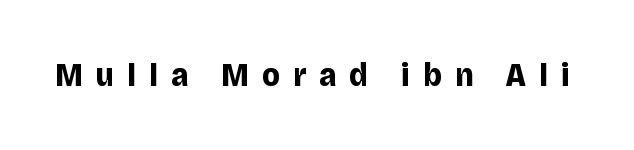
To sum up the face: it is a sans, with no serifs. Do the characters align in a grid? No, the font is proportional. The glyphs have the mass of a bold cut. Here the glyphs are tracked loosely, breaking word shapes into spaced letters.
